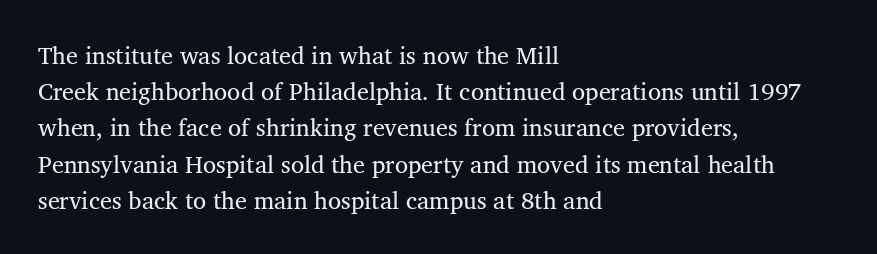
Q: Is the text bold? A: No.
Q: Is the text italic (slanted)? A: No, it is upright.
Q: Is the text underlined? A: No.
Q: How is the paragraph aligned? A: Left-aligned.
Q: Is the spacing between letters normal or unusually wide? A: Normal.
Q: Is the spacing between lines tight, normal or loose? A: Normal.
